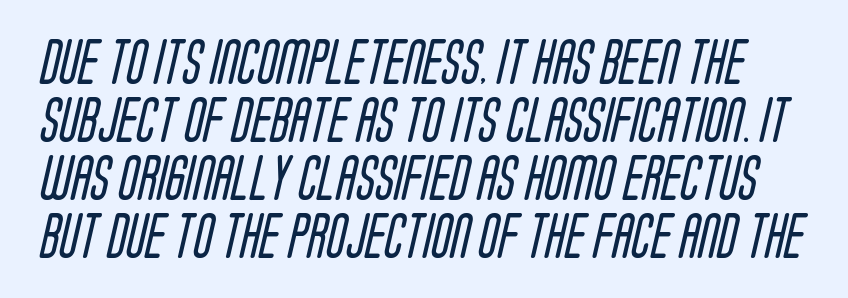
The image shows 45 px regular-weight, condensed sans-serif type; set normal line spacing (1.29x), normal letter spacing, not underlined; low stroke contrast and a large x-height.
